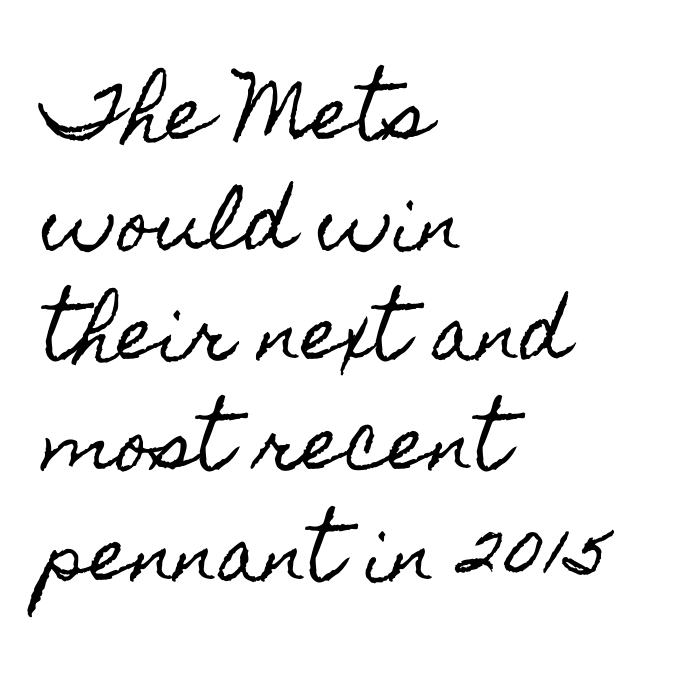
Bare-footed words on every line. Tracking value appears to be zero — textbook default spacing. The passage is arranged the way most books set body copy — flush left. The letters advance in unequal steps, a hallmark of proportional type.
